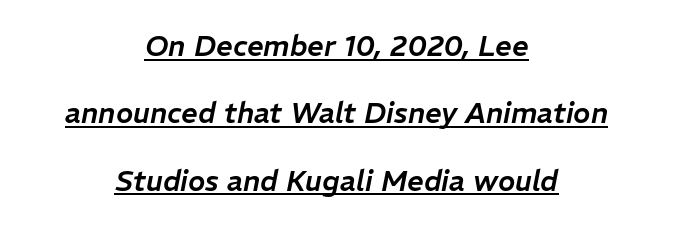
The passage shown is typed in a proportional face where columns would drift. This sample uses plain, unmodified letter spacing. Rendered with sloped, italic letterforms. The rag falls on both sides of this text block equally.
